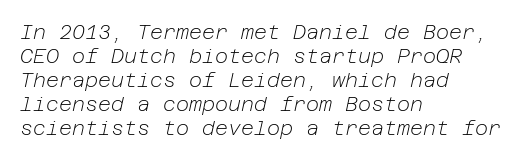
Q: Is the text bold? A: No.
Q: Is the text italic (slanted)? A: Yes, it leans right by about 12 degrees.
Q: Is the text underlined? A: No.
Q: How is the paragraph aligned? A: Left-aligned.
Q: Is the spacing between letters normal or unusually wide? A: Normal.
